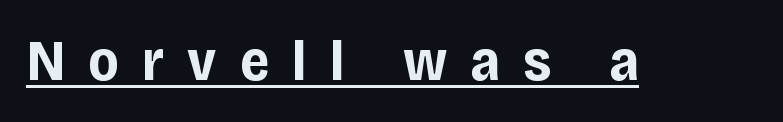
The image shows 58 px bold sans-serif type, upright; set unusually wide letter spacing (+0.4 em), underlined; low stroke contrast and a large x-height.
